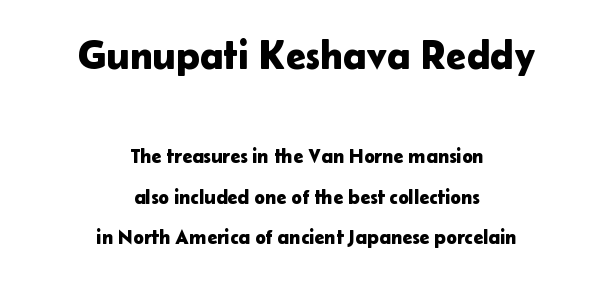
The image shows 40 px sans-serif type, upright; set centered, loose line spacing (2.01x), normal letter spacing, not underlined; the first (top) block is 2.0x larger; low stroke contrast and a medium x-height.
